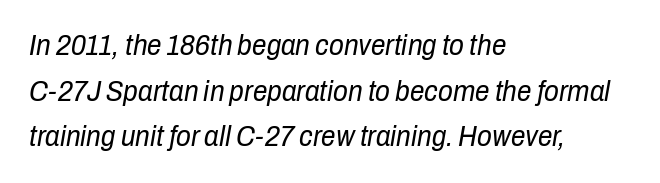
The words here are not underlined. The designer left line spacing at the default. The axis of the letterforms is tilted away from vertical. Bold? No — there's no thickening of the strokes. There is no visible air inserted between adjacent glyphs.
